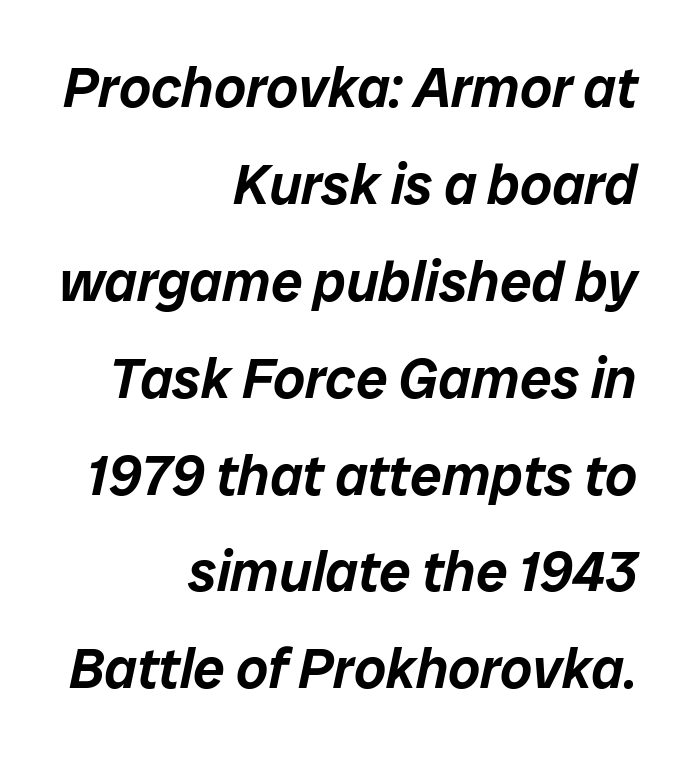
Q: Is the text italic (slanted)? A: Yes, it leans right by about 12 degrees.
Q: Is the text underlined? A: No.
Q: How is the paragraph aligned? A: Right-aligned.
Q: Is the spacing between letters normal or unusually wide? A: Normal.
Q: Width (condensed, normal, or wide)? A: Normal.
Q: Stroke contrast? A: Low.
Q: x-height? A: Medium.
Q: Monospaced? A: No.
